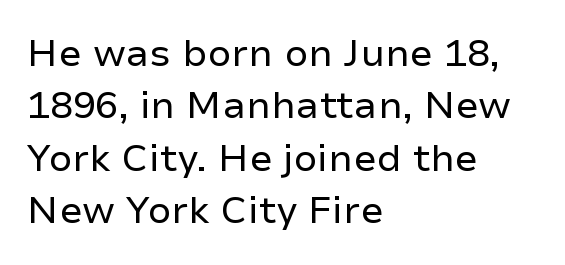
Q: Is the text bold? A: No.
Q: Is the text italic (slanted)? A: No, it is upright.
Q: Is the typeface a serif or a sans-serif typeface? A: Sans-serif.
Q: Is the text underlined? A: No.
Q: How is the paragraph aligned? A: Left-aligned.
Q: Is the spacing between letters normal or unusually wide? A: Normal.
Q: Is the spacing between lines tight, normal or loose? A: Normal.
Q: Width (condensed, normal, or wide)? A: Normal.
Q: Stroke contrast? A: Low.
Q: x-height? A: Medium.
Q: Monospaced? A: No.
